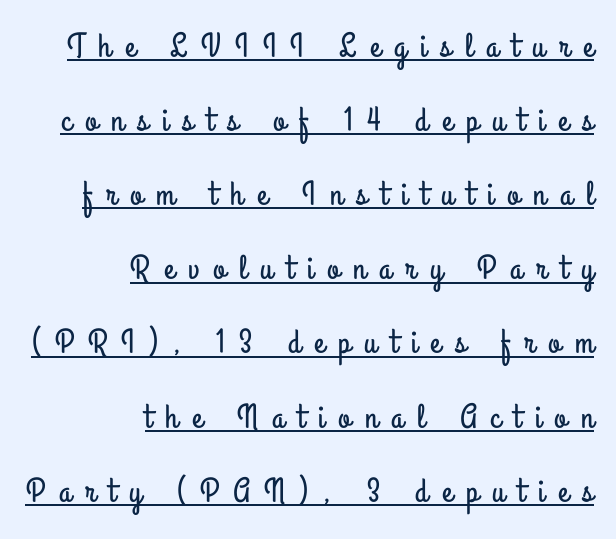
Loosely led — the rows are spread out. This sample uses a sans-serif face. This is roman type, the default non-slanted kind. Horizontal alignment here is rightward, an uncommon choice for prose. Beneath each row of characters lies a ruled line.
